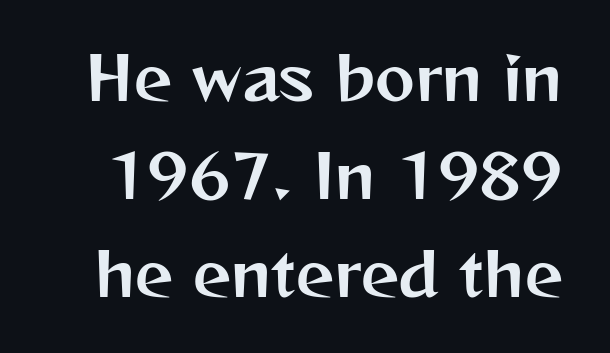
{"serif": "no", "italic": "no", "width": "normal", "stroke_contrast": "medium", "x_height": "medium", "monospaced": "no", "underline": "no", "line_spacing": "normal", "line_spacing_ratio": 1.63, "letter_spacing": "normal", "letter_spacing_em": 0.0, "glyph_px": 60}
